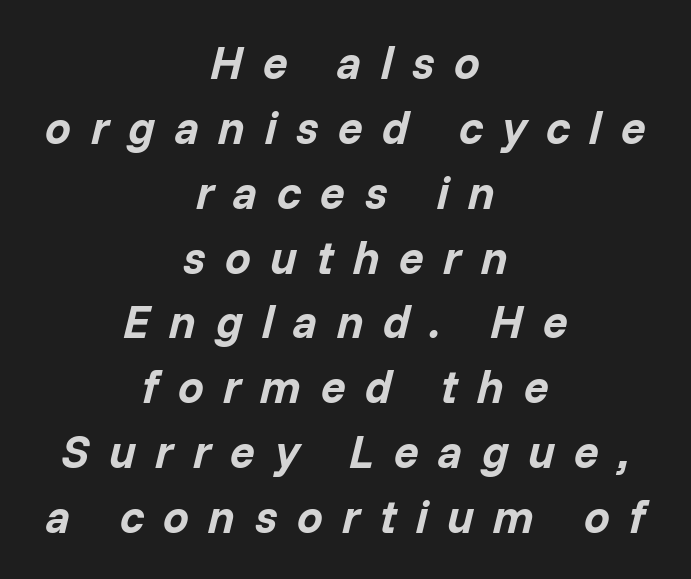
A clean baseline with only descenders dipping below it. The passage shown is typed in a proportional face where columns would drift. These lines have a slow, spaced-out rhythm from letter to letter. Each glyph is drawn with heavy, bold strokes. Evenly set lines give the paragraph a standard silhouette. This rendering uses center alignment, leaving both contours irregular but symmetric.
